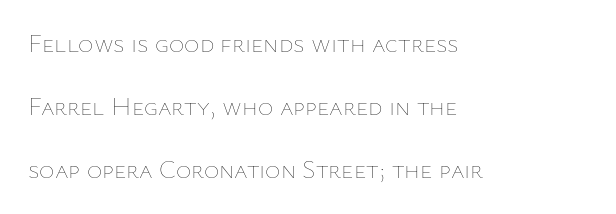
{"italic": "no", "bold": "no", "underline": "no", "align": "left", "line_spacing": "loose", "line_spacing_ratio": 2.42, "letter_spacing": "normal", "letter_spacing_em": 0.0, "glyph_px": 26}
